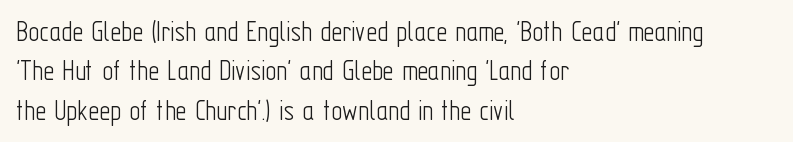
The image shows 30 px light, condensed sans-serif type, upright; set left-aligned, normal line spacing (1.31x), normal letter spacing, not underlined; low stroke contrast and a medium x-height.
